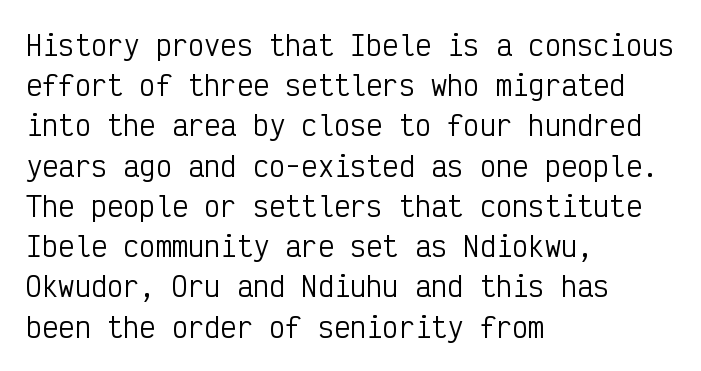
The image shows 27 px text type, upright; set left-aligned, normal line spacing (1.49x), normal letter spacing, not underlined.
